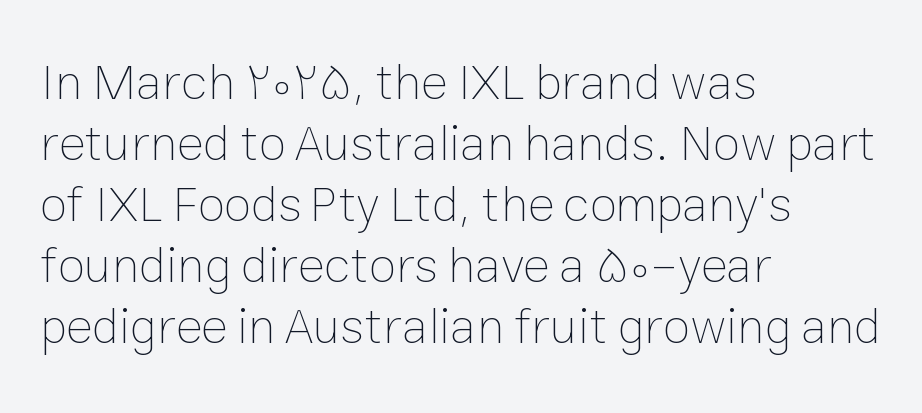
The passage shown is typed in a proportional face where columns would drift. It's the straight-up-and-down kind of type. The letters look calm and open, with moderate or lighter stems. No extra tracking has been applied to these lines.
